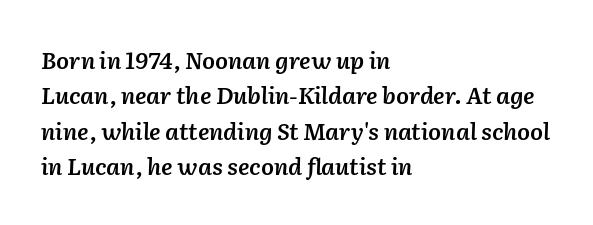
Q: Is the text bold? A: Semi-bold.
Q: Is the text italic (slanted)? A: Yes, it leans right by about 2 degrees.
Q: Is the text underlined? A: No.
Q: How is the paragraph aligned? A: Left-aligned.
Q: Is the spacing between letters normal or unusually wide? A: Normal.
Q: Is the spacing between lines tight, normal or loose? A: Normal.
